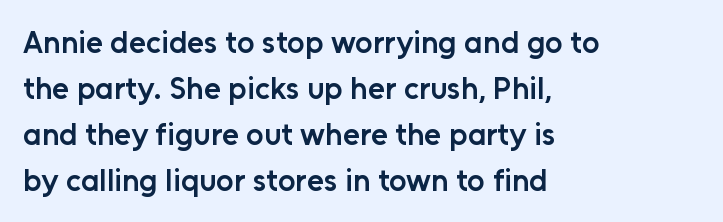
{"serif": "no", "italic": "no", "bold": "semi", "weight": "semibold", "width": "normal", "stroke_contrast": "low", "x_height": "medium", "monospaced": "no", "underline": "no", "align": "left", "line_spacing": "normal", "line_spacing_ratio": 1.48, "letter_spacing": "normal", "letter_spacing_em": 0.0, "glyph_px": 31}
